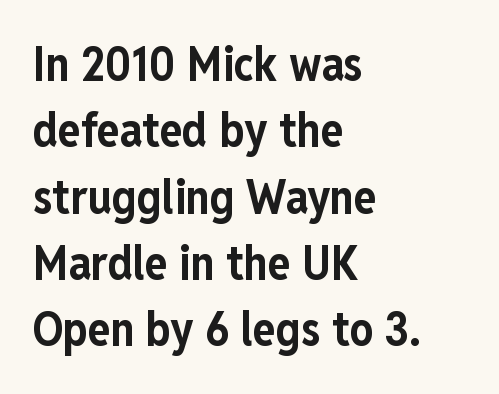
Q: Is the text bold? A: Yes.
Q: Is the text italic (slanted)? A: No, it is upright.
Q: Is the typeface a serif or a sans-serif typeface? A: Sans-serif.
Q: Is the text underlined? A: No.
Q: How is the paragraph aligned? A: Left-aligned.
Q: Is the spacing between letters normal or unusually wide? A: Normal.
Q: Is the spacing between lines tight, normal or loose? A: Normal.
Q: Width (condensed, normal, or wide)? A: Condensed.
Q: Stroke contrast? A: Low.
Q: x-height? A: Medium.
Q: Monospaced? A: No.
